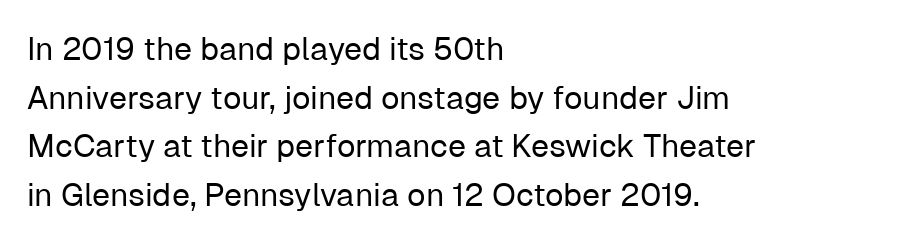
{"serif": "no", "italic": "no", "bold": "no", "weight": "regular", "width": "normal", "stroke_contrast": "low", "x_height": "medium", "monospaced": "no", "underline": "no", "align": "left", "line_spacing": "normal", "line_spacing_ratio": 1.52, "letter_spacing": "normal", "letter_spacing_em": 0.0, "glyph_px": 32}
